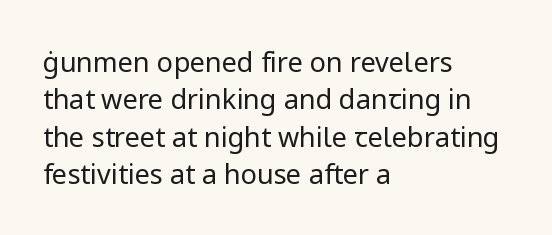
The image shows 27 px text type, upright; set left-aligned, normal line spacing (1.38x), normal letter spacing, not underlined.
